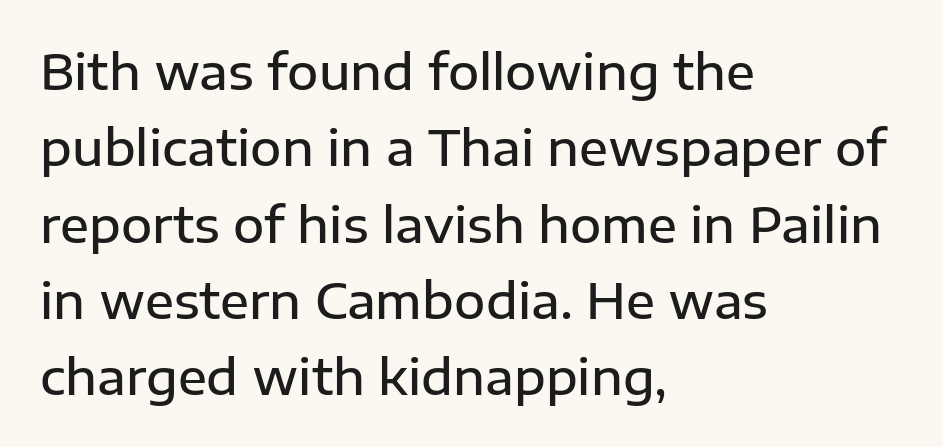
Q: Is the text bold? A: Semi-bold.
Q: Is the text italic (slanted)? A: No, it is upright.
Q: Is the typeface a serif or a sans-serif typeface? A: Sans-serif.
Q: Is the text underlined? A: No.
Q: How is the paragraph aligned? A: Left-aligned.
Q: Is the spacing between letters normal or unusually wide? A: Normal.
Q: Is the spacing between lines tight, normal or loose? A: Normal.
Q: Width (condensed, normal, or wide)? A: Normal.
Q: Stroke contrast? A: Low.
Q: x-height? A: Medium.
Q: Monospaced? A: No.
